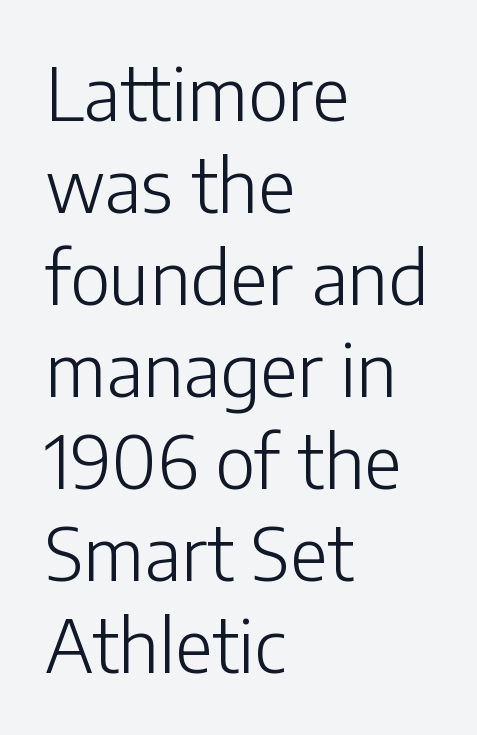
Bold? No — there's no thickening of the strokes. If you drew a line through each stem, it would be perfectly vertical. Serif or sans? Sans — the stroke terminals are bare. Descenders hang freely into open space. Compared with typical body copy, the letter spacing here is the same.
